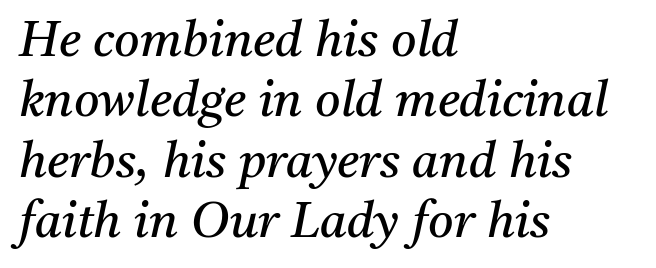
Q: Is the text bold? A: No.
Q: Is the text italic (slanted)? A: Yes, it leans right by about 11 degrees.
Q: Is the typeface a serif or a sans-serif typeface? A: Serif.
Q: Is the text underlined? A: No.
Q: How is the paragraph aligned? A: Left-aligned.
Q: Is the spacing between letters normal or unusually wide? A: Normal.
Q: Width (condensed, normal, or wide)? A: Normal.
Q: Stroke contrast? A: Medium.
Q: x-height? A: Medium.
Q: Monospaced? A: No.
